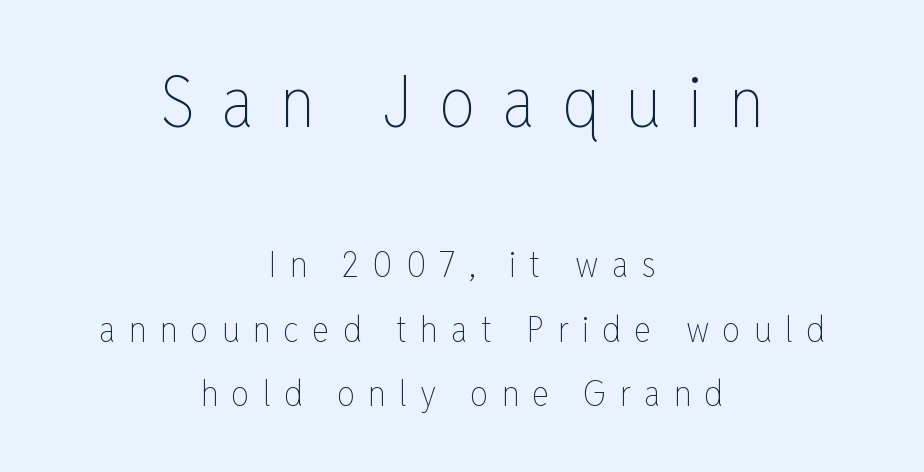
Q: Is the text bold? A: No.
Q: Is the text italic (slanted)? A: No, it is upright.
Q: Is the text underlined? A: No.
Q: How is the paragraph aligned? A: Centered.
Q: Is the spacing between letters normal or unusually wide? A: Unusually wide.
Q: Which block of text is set in a larger size, the first (top) or the second (bottom)? A: The first (top) one.
Q: Width (condensed, normal, or wide)? A: Condensed.
Q: Stroke contrast? A: Low.
Q: x-height? A: Medium.
Q: Monospaced? A: No.
